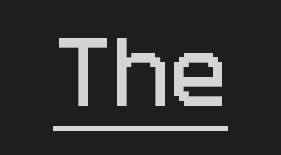
What kind of face is this? One without serifs — a sans. Posture: straight, roman, zero tilt. Short note: letters normally spaced. The words here are underlined.
